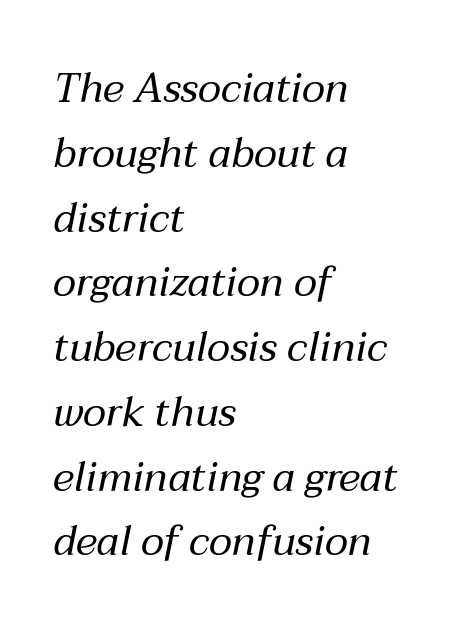
{"italic": "yes", "lean": "right", "slant_degrees": 12, "bold": "no", "weight": "regular", "width": "normal", "stroke_contrast": "medium", "x_height": "medium", "monospaced": "no", "underline": "no", "align": "left", "line_spacing": "normal", "line_spacing_ratio": 1.58, "letter_spacing": "normal", "letter_spacing_em": 0.0, "glyph_px": 41}
